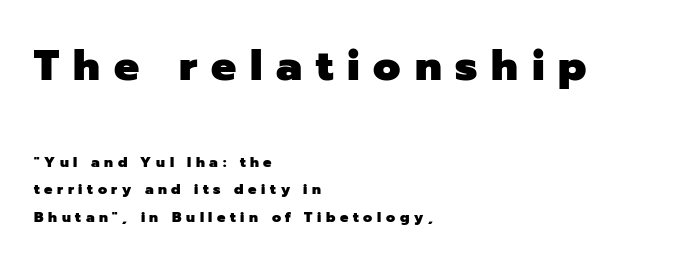
Bigger letters appear in the top chunk; the bottom chunk is reduced. Bold? Absolutely — the strokes are thick and heavy. A typesetter would label this face a sans. A typesetter would mark this as roman, not italic. The area under the type is left untouched.
